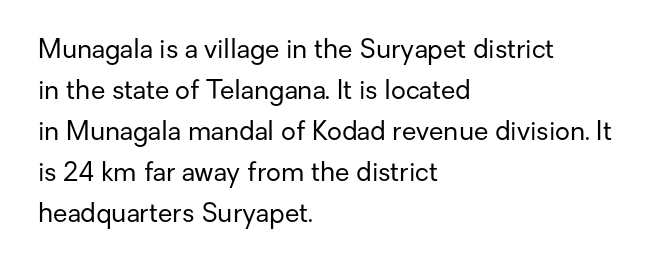
The words here are not underlined. Unbolded letterforms with no extra heft. Quick note: interline space is typical. These lines stack with their left ends in a neat column. Ordinary non-slanted type is in use. Here the glyphs are tracked normally, forming tight word shapes.
